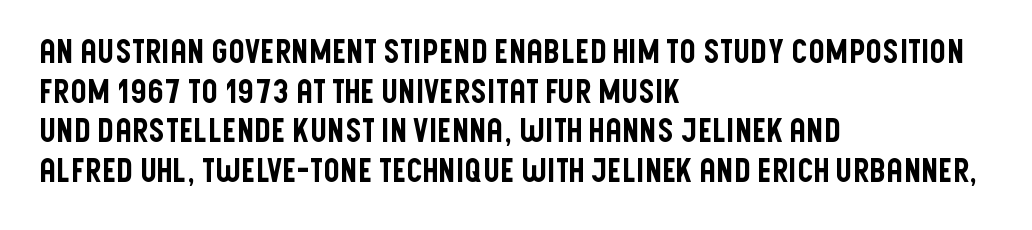
{"serif": "no", "italic": "no", "width": "condensed", "stroke_contrast": "low", "x_height": "large", "monospaced": "no", "underline": "no", "align": "left", "line_spacing_ratio": 1.24, "letter_spacing": "normal", "letter_spacing_em": 0.0, "glyph_px": 32}
